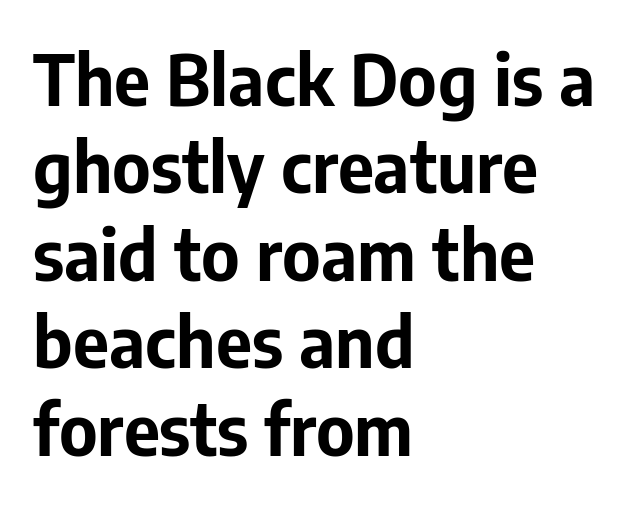
Serifs: no, the terminals of the letterforms are clean. Inter-character spacing is left at the font's built-in metrics. Reading down the column, the eye jumps a familiar distance to each next line. Thick stems and heavy bowls — unmistakably bold.
